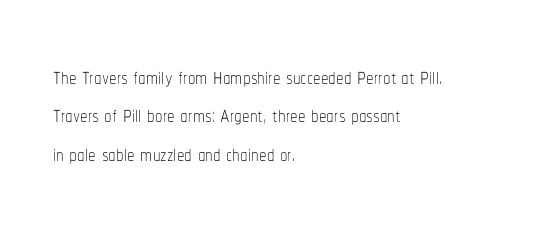
The image shows 30 px thin, condensed type, upright; set left-aligned, normal line spacing (1.28x), normal letter spacing, not underlined; low stroke contrast and a medium x-height.
